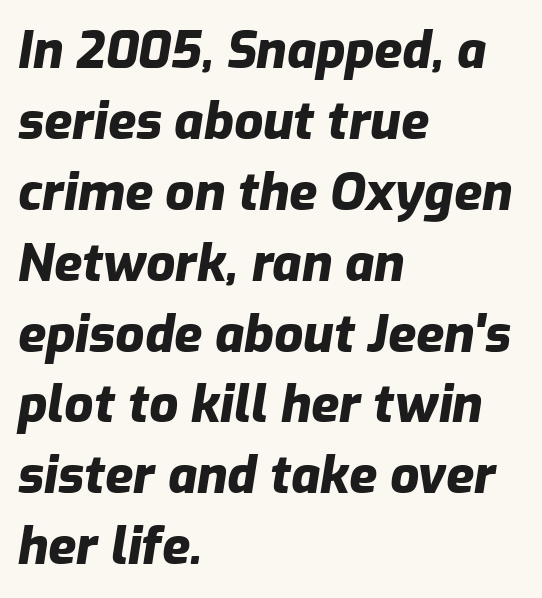
A student would call this left alignment; a typographer would say flush left, rag right. Plain, unruled lines of type. Each letter keeps its own natural width here, so spacing adapts to shape. Notice how descenders clear the ascenders below comfortably — that's standard leading. Rendered with sloped, italic letterforms. Emphasis by weight is at full strength: bold.
